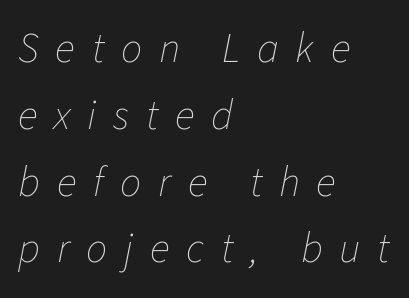
{"italic": "yes", "lean": "right", "slant_degrees": 11, "bold": "no", "weight": "thin", "width": "normal", "stroke_contrast": "low", "x_height": "medium", "monospaced": "no", "underline": "no", "align": "left", "line_spacing": "normal", "line_spacing_ratio": 1.59, "letter_spacing": "wide", "letter_spacing_em": 0.4, "glyph_px": 42}
